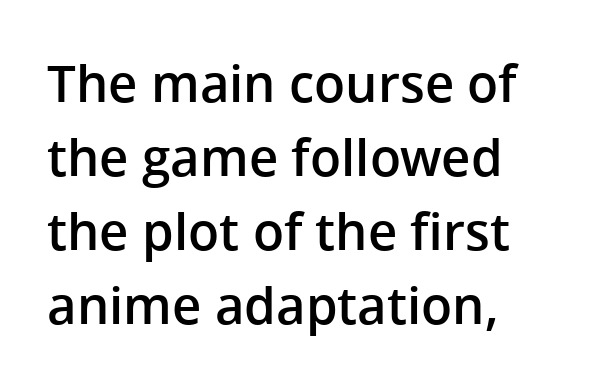
{"serif": "no", "italic": "no", "bold": "semi", "weight": "semibold", "width": "normal", "stroke_contrast": "low", "x_height": "medium", "monospaced": "no", "underline": "no", "align": "left", "line_spacing": "normal", "line_spacing_ratio": 1.45, "letter_spacing": "normal", "letter_spacing_em": 0.0, "glyph_px": 51}
